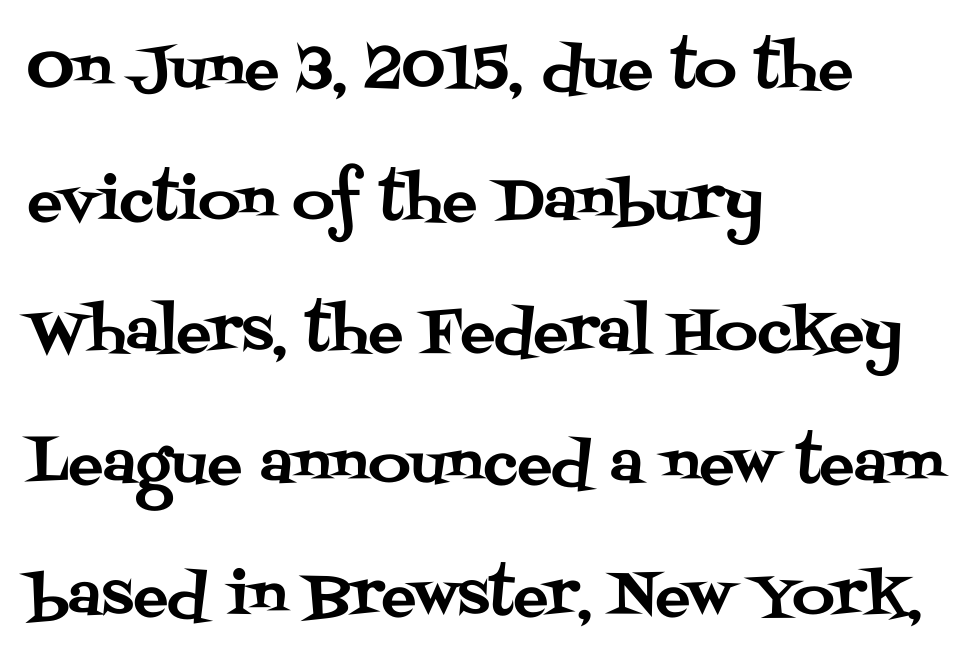
The image shows 58 px serif type, upright; set left-aligned, loose line spacing (2.27x), normal letter spacing, not underlined; medium stroke contrast and a large x-height.
